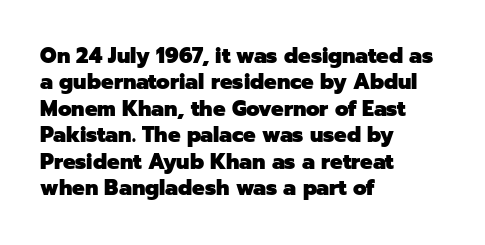
What weight is shown? A full bold with thick strokes. The lettering holds an erect, upright posture throughout. Plain, unruled lines of type. The rendering keeps characters at their native spacing. Leading: standard.
